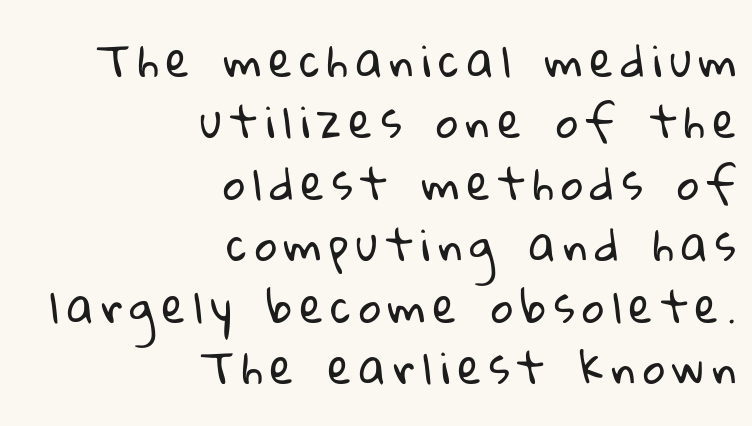
Bare-footed words on every line. Do the characters align in a grid? No, the font is proportional. Classification — sans serif. Interline gaps are of average width in this sample.
